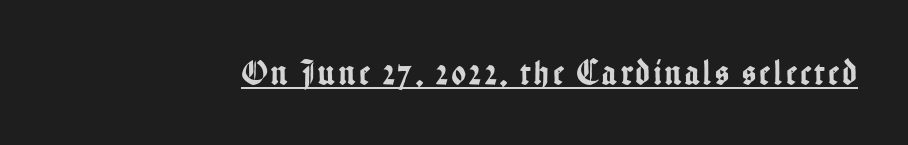
The image shows 36 px condensed sans-serif type, upright; set underlined; low stroke contrast and a medium x-height.
